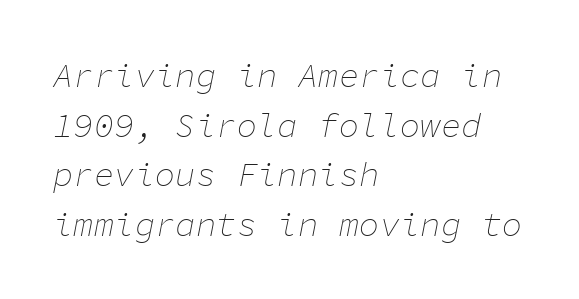
The image shows 34 px thin type, italic (leaning right), monospaced; set left-aligned, normal line spacing (1.46x), normal letter spacing, not underlined; low stroke contrast and a medium x-height.
